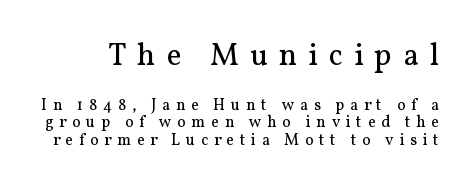
The image shows 31 px regular-weight serif type, upright; set tight line spacing (1.1x), unusually wide letter spacing (+0.36 em), not underlined; the first (top) block is 1.94x larger; medium stroke contrast and a medium x-height.
